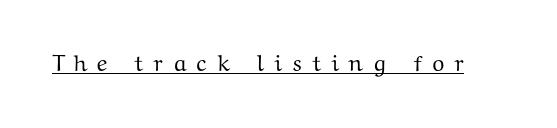
The image shows 23 px text type, upright; set unusually wide letter spacing (+0.41 em), underlined.
